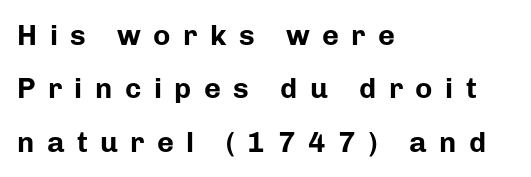
{"serif": "no", "italic": "no", "bold": "yes", "weight": "bold", "width": "normal", "stroke_contrast": "low", "x_height": "medium", "monospaced": "no", "underline": "no", "align": "left", "line_spacing_ratio": 1.84, "letter_spacing": "wide", "letter_spacing_em": 0.43, "glyph_px": 29}
